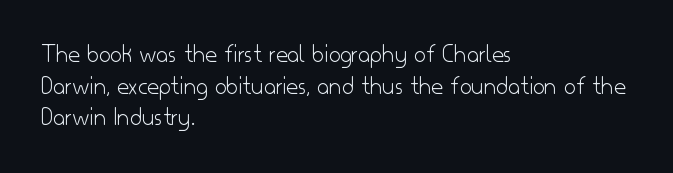
The image shows 26 px text type, upright; set left-aligned, line spacing 1.22x, normal letter spacing, not underlined.
